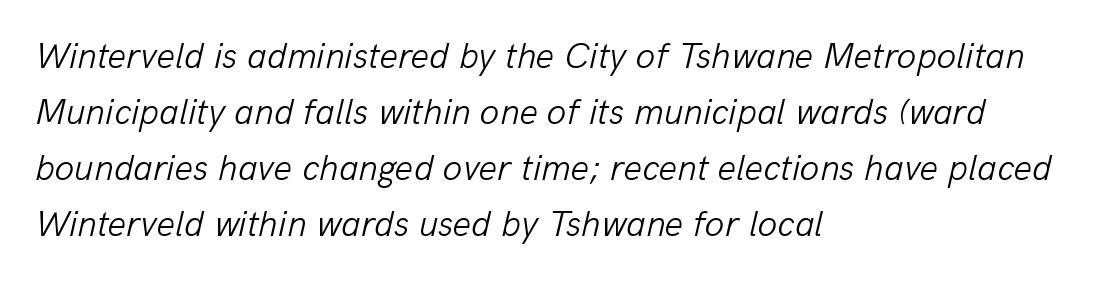
Q: Is the text bold? A: No.
Q: Is the text italic (slanted)? A: Yes, it leans right by about 13 degrees.
Q: Is the text underlined? A: No.
Q: How is the paragraph aligned? A: Left-aligned.
Q: Is the spacing between letters normal or unusually wide? A: Normal.
Q: Is the spacing between lines tight, normal or loose? A: Normal.
Q: Width (condensed, normal, or wide)? A: Normal.
Q: Stroke contrast? A: Low.
Q: x-height? A: Medium.
Q: Monospaced? A: No.
